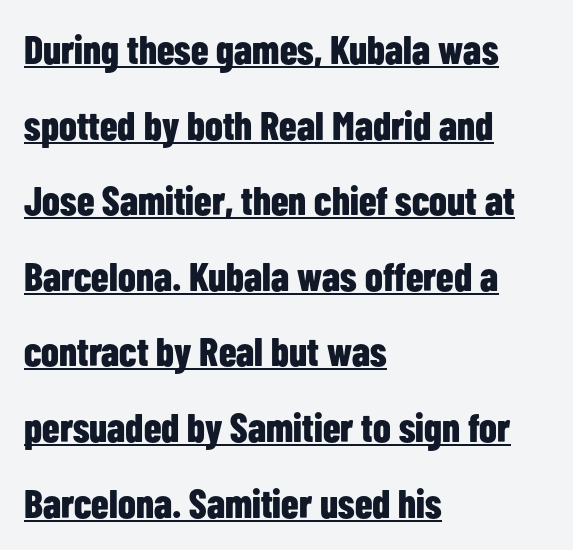
Q: Is the text bold? A: Yes.
Q: Is the text italic (slanted)? A: No, it is upright.
Q: Is the typeface a serif or a sans-serif typeface? A: Sans-serif.
Q: Is the text underlined? A: Yes.
Q: How is the paragraph aligned? A: Left-aligned.
Q: Is the spacing between letters normal or unusually wide? A: Normal.
Q: Width (condensed, normal, or wide)? A: Condensed.
Q: Stroke contrast? A: Low.
Q: x-height? A: Medium.
Q: Monospaced? A: No.
